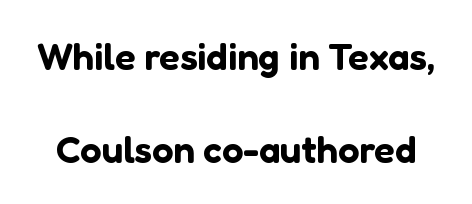
{"serif": "no", "italic": "no", "width": "normal", "stroke_contrast": "low", "x_height": "medium", "monospaced": "no", "underline": "no", "line_spacing": "loose", "line_spacing_ratio": 2.44, "letter_spacing": "normal", "letter_spacing_em": 0.0, "glyph_px": 38}
